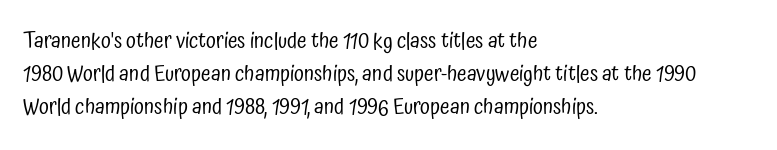
Tall strokes in this sample are plumb rather than angled. Weight: regular or lighter. Tracking value appears to be zero — textbook default spacing. The passage shown stacks its lines at a standard gap. The lines in this sample share a left origin and differ only in where they stop. Anything drawn beneath the words? Only blank space.
